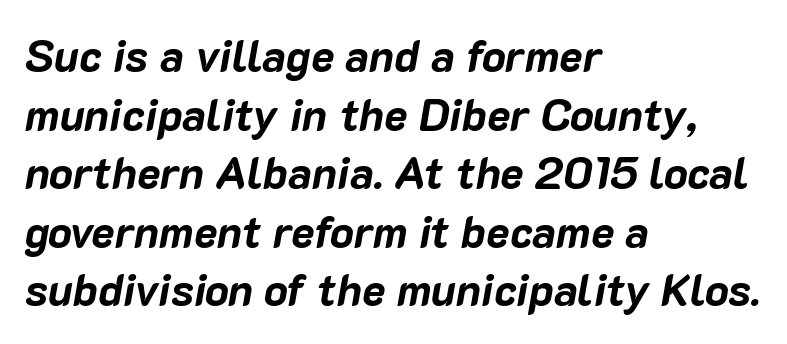
Every row of glyphs begins at an identical x-position on the left. Is this a fixed-width face? No — the glyphs have proportional, varying widths. Compared with typical paragraphs, the rows here are spaced about the same. Is the type slanted? Yes — the strokes lean at a clear angle.
